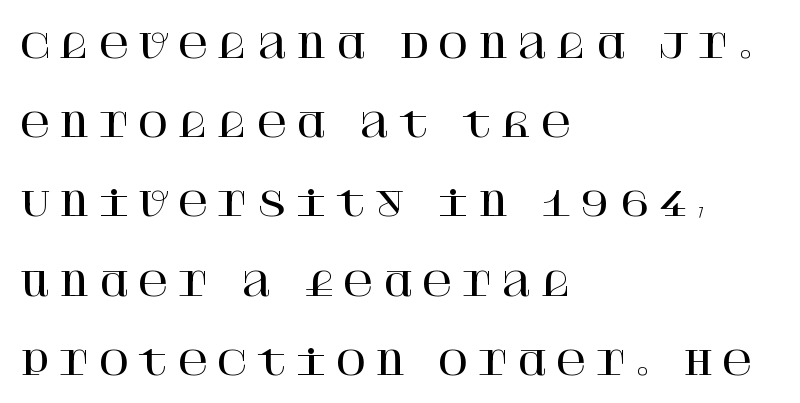
Glyph-to-glyph distance is far greater than everyday printed text. The paragraph has a hard left edge and a soft right edge. Regarding leading, the lines here are spaced well apart. Any mark beneath the type? The region is blank. Regarding serifs, this sample has them. Posture: upright roman.
